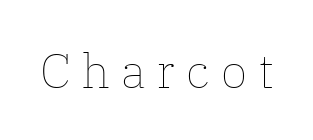
Q: Is the text bold? A: No.
Q: Is the text italic (slanted)? A: No, it is upright.
Q: Is the text underlined? A: No.
Q: Is the spacing between letters normal or unusually wide? A: Unusually wide.
Q: Width (condensed, normal, or wide)? A: Normal.
Q: Stroke contrast? A: Low.
Q: x-height? A: Medium.
Q: Monospaced? A: No.
